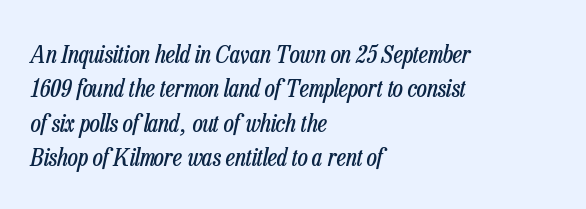
The image shows 25 px text type, italic (leaning right); set left-aligned, normal line spacing (1.38x), normal letter spacing, not underlined.
